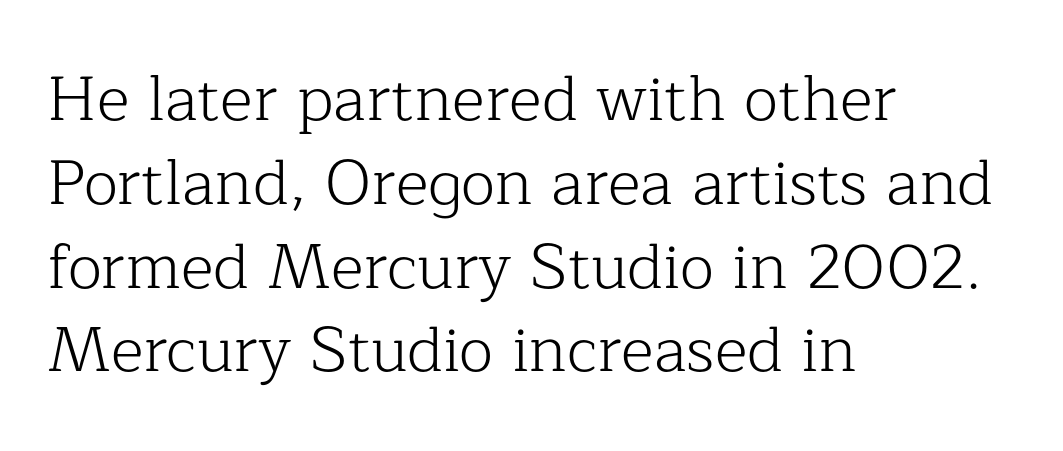
{"serif": "yes", "italic": "no", "bold": "no", "weight": "light", "width": "normal", "stroke_contrast": "low", "x_height": "medium", "monospaced": "no", "underline": "no", "align": "left", "line_spacing": "normal", "line_spacing_ratio": 1.33, "letter_spacing": "normal", "letter_spacing_em": 0.0, "glyph_px": 63}
